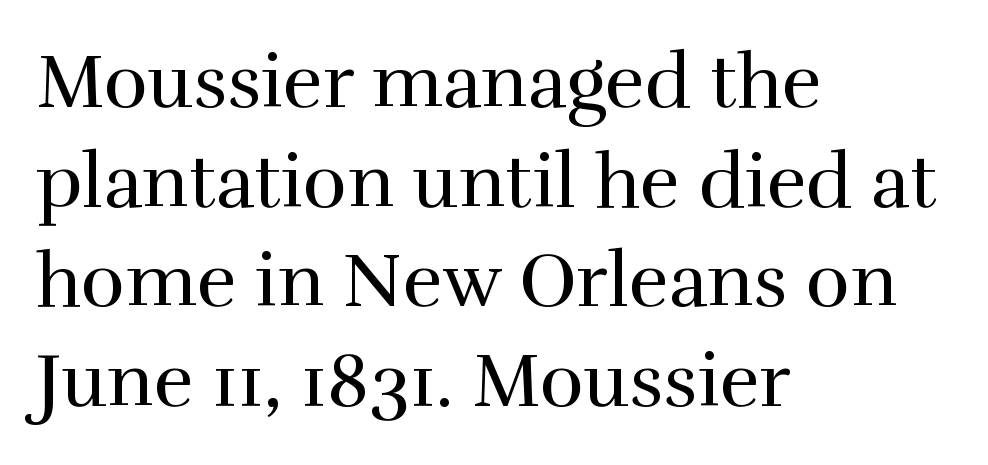
{"serif": "yes", "italic": "no", "bold": "no", "weight": "regular", "width": "normal", "stroke_contrast": "high", "x_height": "medium", "monospaced": "no", "underline": "no", "align": "left", "line_spacing": "normal", "line_spacing_ratio": 1.33, "letter_spacing": "normal", "letter_spacing_em": 0.0, "glyph_px": 75}
